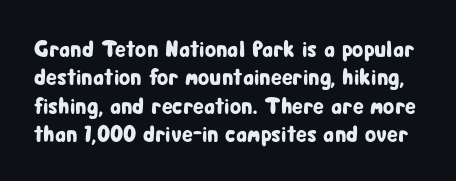
{"italic": "no", "underline": "no", "line_spacing_ratio": 1.23, "letter_spacing": "normal", "letter_spacing_em": 0.0, "glyph_px": 23}
